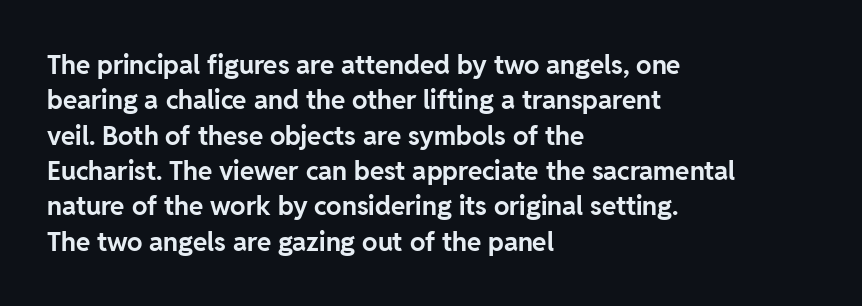
The image shows 26 px bold type, upright; set left-aligned, normal line spacing (1.36x), normal letter spacing, not underlined.
